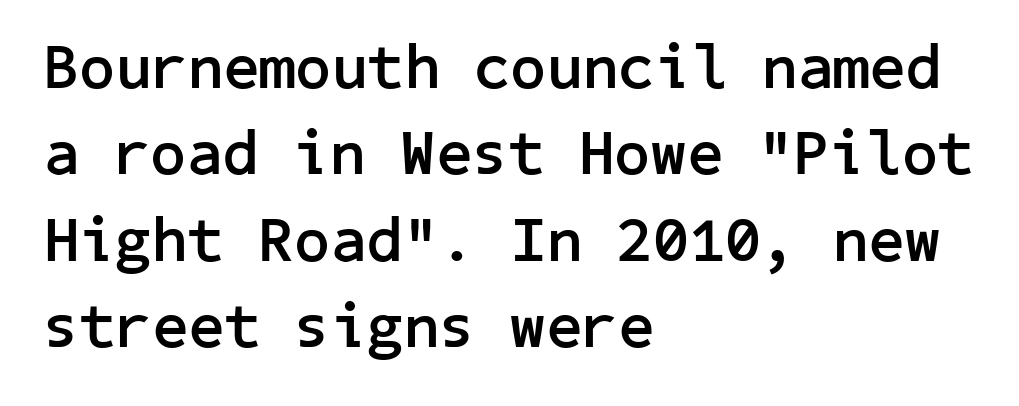
The image shows 63 px semibold sans-serif type, upright; set left-aligned, normal line spacing (1.37x), normal letter spacing, not underlined; low stroke contrast and a medium x-height.
